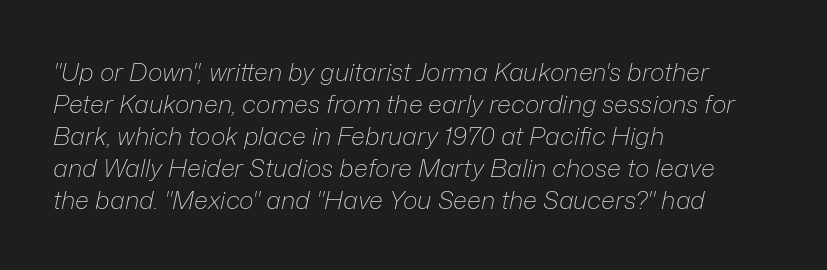
Q: Is the text bold? A: No.
Q: Is the text italic (slanted)? A: Yes, it leans right by about 12 degrees.
Q: Is the text underlined? A: No.
Q: How is the paragraph aligned? A: Left-aligned.
Q: Is the spacing between letters normal or unusually wide? A: Normal.
Q: Is the spacing between lines tight, normal or loose? A: Normal.
